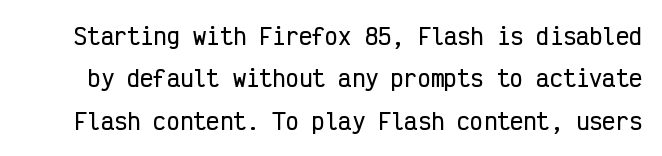
Q: Is the text italic (slanted)? A: No, it is upright.
Q: Is the text underlined? A: No.
Q: Is the spacing between letters normal or unusually wide? A: Normal.
Q: Is the spacing between lines tight, normal or loose? A: Loose.
